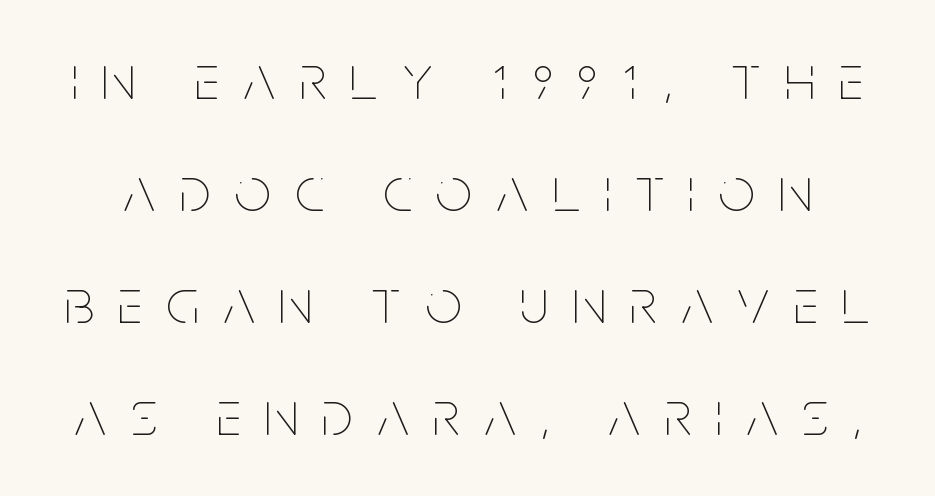
The image shows 64 px thin, condensed type, upright; set line spacing 1.75x, unusually wide letter spacing (+0.38 em), not underlined; low stroke contrast and a large x-height.
